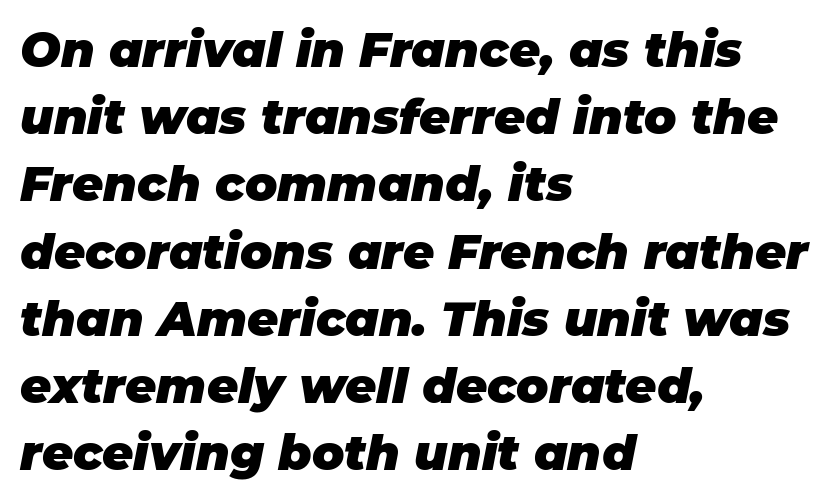
Q: Is the text bold? A: Yes.
Q: Is the text italic (slanted)? A: Yes, it leans right by about 11 degrees.
Q: Is the text underlined? A: No.
Q: How is the paragraph aligned? A: Left-aligned.
Q: Is the spacing between letters normal or unusually wide? A: Normal.
Q: Is the spacing between lines tight, normal or loose? A: Normal.
Q: Width (condensed, normal, or wide)? A: Normal.
Q: Stroke contrast? A: Low.
Q: x-height? A: Large.
Q: Monospaced? A: No.
